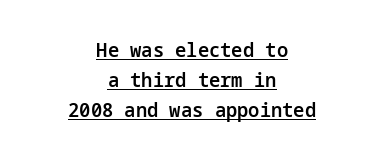
Q: Is the text bold? A: Semi-bold.
Q: Is the text italic (slanted)? A: No, it is upright.
Q: Is the text underlined? A: Yes.
Q: How is the paragraph aligned? A: Centered.
Q: Is the spacing between letters normal or unusually wide? A: Normal.
Q: Is the spacing between lines tight, normal or loose? A: Normal.
